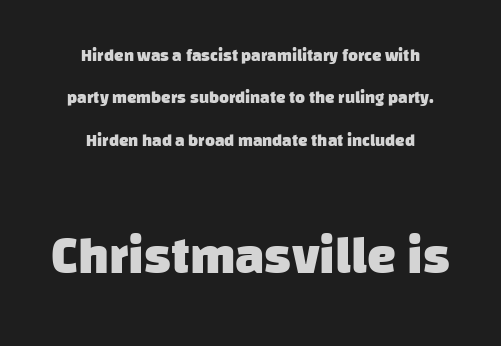
In terms of weight, the rendering is a true, heavy bold. The typesetter chose a symmetrical, centered arrangement here. The gap between lines stays unmarked. Each new line begins a long way beneath the previous one. Each letter's strokes conclude bluntly, with no projecting serifs.
